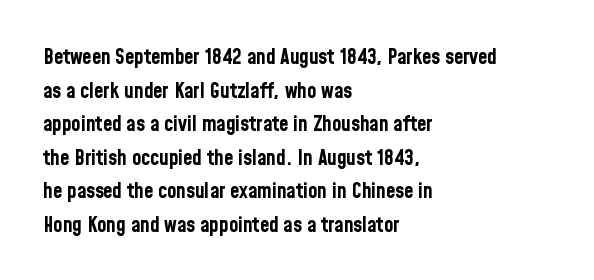
Q: Is the text bold? A: Yes.
Q: Is the text italic (slanted)? A: No, it is upright.
Q: Is the text underlined? A: No.
Q: How is the paragraph aligned? A: Left-aligned.
Q: Is the spacing between letters normal or unusually wide? A: Normal.
Q: Is the spacing between lines tight, normal or loose? A: Normal.
